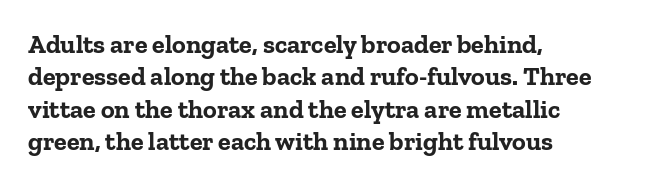
Interline gaps are of average width in this sample. Words float on clear page, feet unadorned. Weight check: bold — yes, fully. These lines were composed using upright roman letters.
